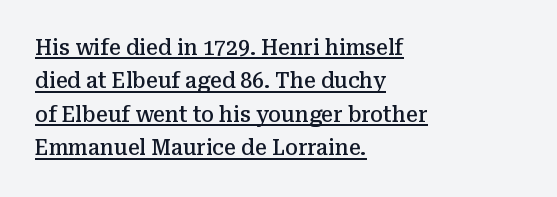
Q: Is the text bold? A: Semi-bold.
Q: Is the text italic (slanted)? A: No, it is upright.
Q: Is the text underlined? A: Yes.
Q: How is the paragraph aligned? A: Left-aligned.
Q: Is the spacing between letters normal or unusually wide? A: Normal.
Q: Is the spacing between lines tight, normal or loose? A: Normal.
